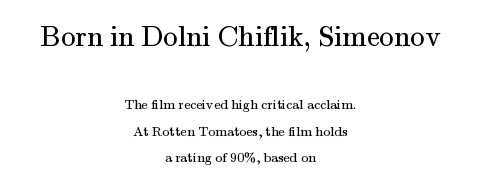
{"serif": "yes", "italic": "no", "bold": "no", "weight": "regular", "width": "normal", "stroke_contrast": "medium", "x_height": "small", "monospaced": "no", "underline": "no", "align": "center", "line_spacing_ratio": 1.87, "letter_spacing": "normal", "letter_spacing_em": 0.0, "larger_block": "first", "size_ratio": 2.07, "glyph_px": 29}
